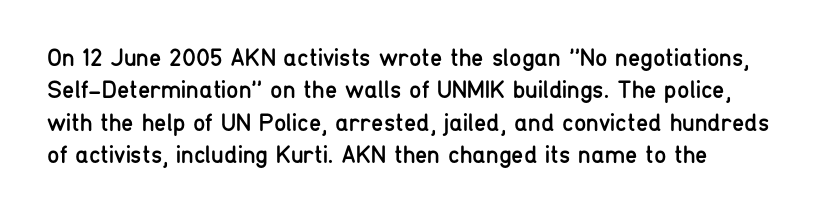
The image shows 25 px text type, upright; set normal line spacing (1.3x), normal letter spacing, not underlined.
